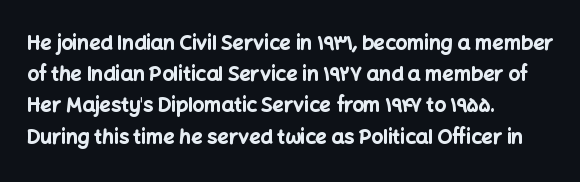
Q: Is the text bold? A: Yes.
Q: Is the text italic (slanted)? A: No, it is upright.
Q: Is the text underlined? A: No.
Q: How is the paragraph aligned? A: Left-aligned.
Q: Is the spacing between letters normal or unusually wide? A: Normal.
Q: Is the spacing between lines tight, normal or loose? A: Normal.
